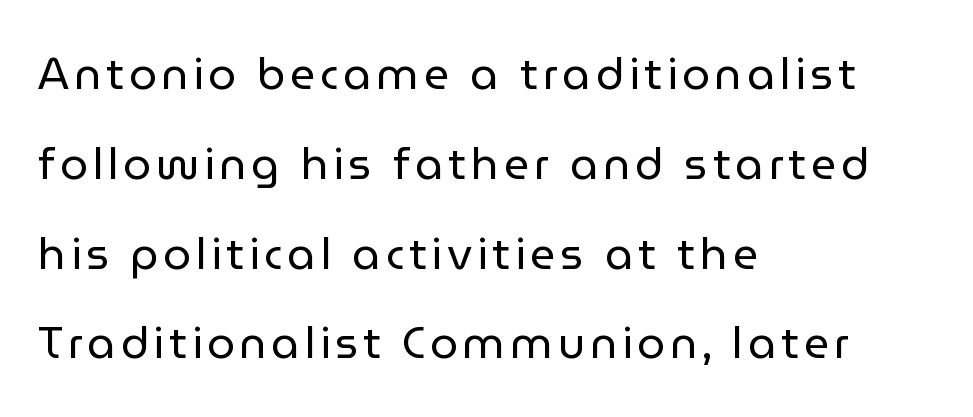
The image shows 44 px regular-weight sans-serif type, upright; set left-aligned, loose line spacing (2.04x), not underlined; low stroke contrast and a medium x-height.
